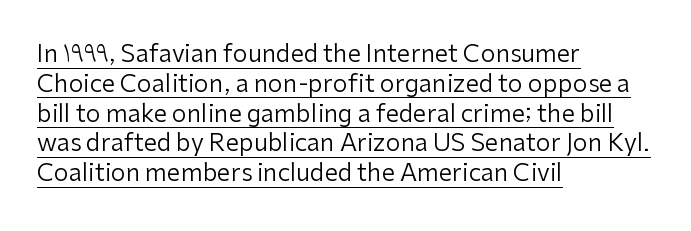
The image shows 24 px text type, upright; set left-aligned, line spacing 1.24x, normal letter spacing, underlined.
